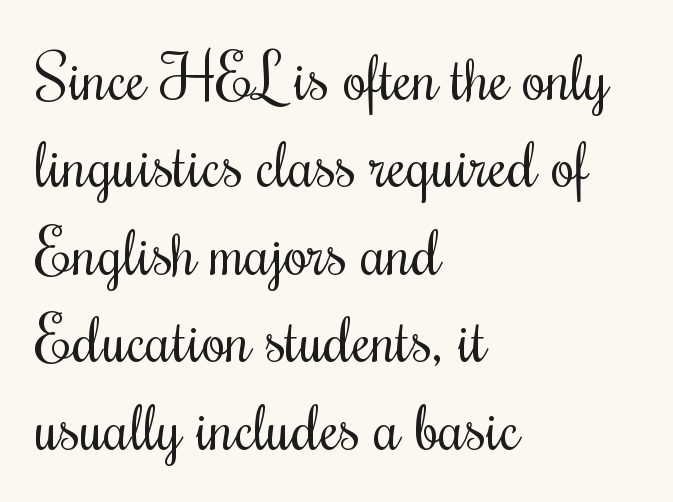
Q: Is the text bold? A: No.
Q: Is the text italic (slanted)? A: Yes.
Q: Is the text underlined? A: No.
Q: How is the paragraph aligned? A: Left-aligned.
Q: Is the spacing between letters normal or unusually wide? A: Normal.
Q: Is the spacing between lines tight, normal or loose? A: Normal.
Q: Width (condensed, normal, or wide)? A: Condensed.
Q: Stroke contrast? A: Medium.
Q: x-height? A: Small.
Q: Monospaced? A: No.
